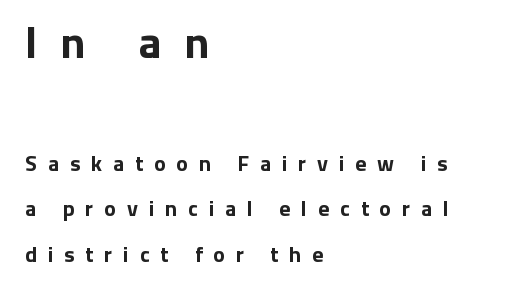
The gaps between neighbouring characters are conspicuously large. Character widths vary here, with narrow letters taking less room than wide ones. If you drew a ruler down the left edge, every line would touch it. Weight check: bold — yes, fully. Larger block? The one above; the one below is distinctly smaller.
